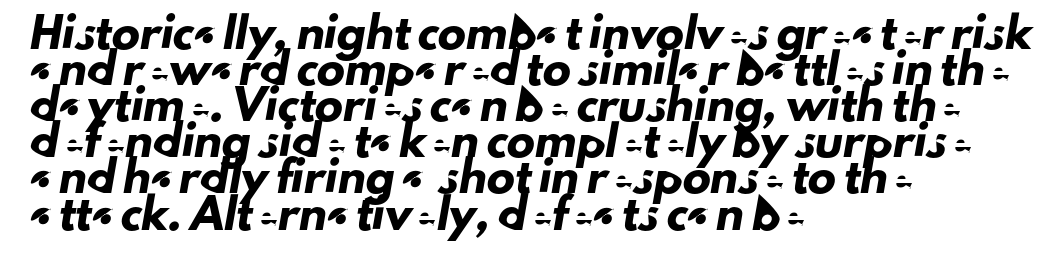
The image shows 28 px sans-serif type; set left-aligned, normal line spacing (1.29x), normal letter spacing, not underlined; low stroke contrast and a small x-height.
